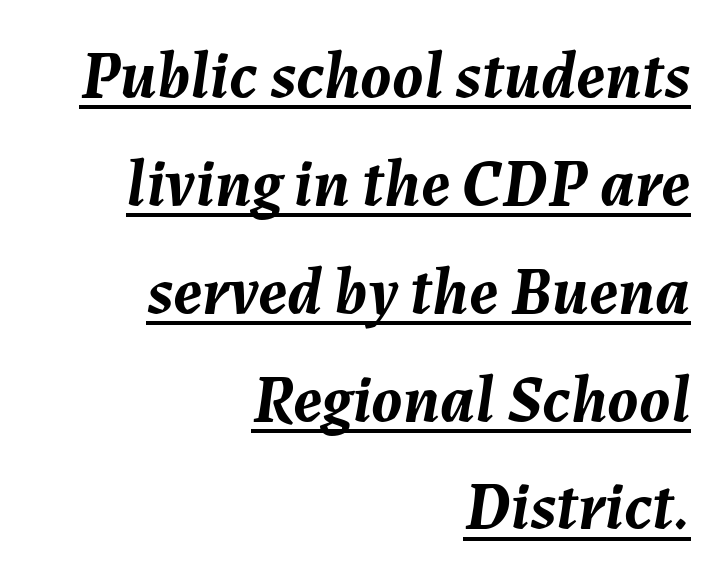
The image shows 67 px semibold type, italic (leaning right); set right-aligned, normal line spacing (1.61x), normal letter spacing, underlined; medium stroke contrast and a medium x-height.
